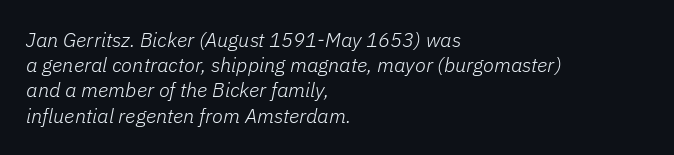
Notice how the passage keeps a crisp vertical edge on the left only. Horizontal bands of white between lines are of average thickness. Bare-footed words on every line. Observe the lean: these are italic letterforms.
